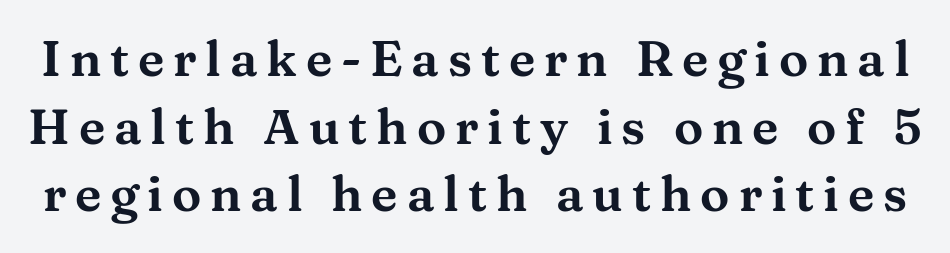
The image shows 49 px wide serif type, upright; set normal line spacing (1.38x), not underlined; medium stroke contrast and a medium x-height.
